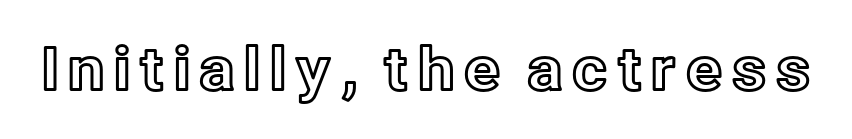
The image shows 60 px text type, upright; set not underlined; a medium x-height.
